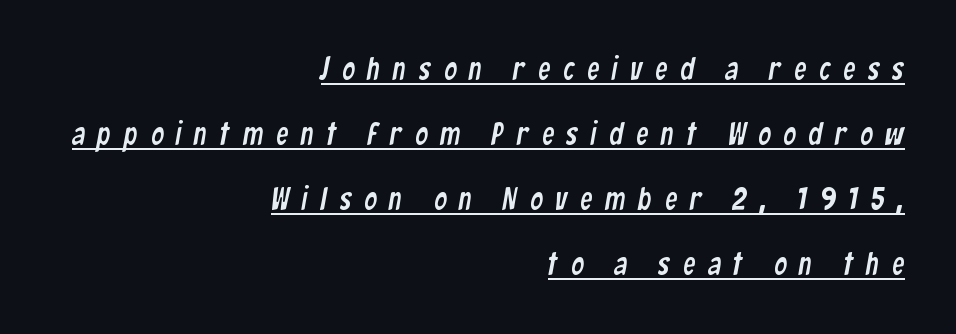
The image shows 31 px condensed sans-serif type; set right-aligned, loose line spacing (2.1x), unusually wide letter spacing (+0.41 em), underlined; low stroke contrast and a medium x-height.
